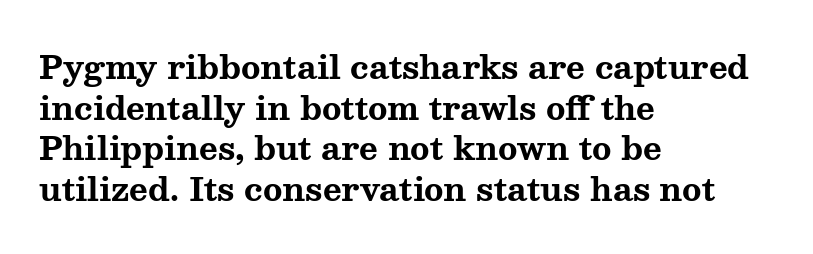
Check the space under the baseline: it is left empty. Between one letter and the next there's only the usual sliver of space. Classification — serif. Is the block centered? No — it sits flush against the left margin. Successive baselines arrive at the customary interval. These lines are rendered in a variable-pitch font.
